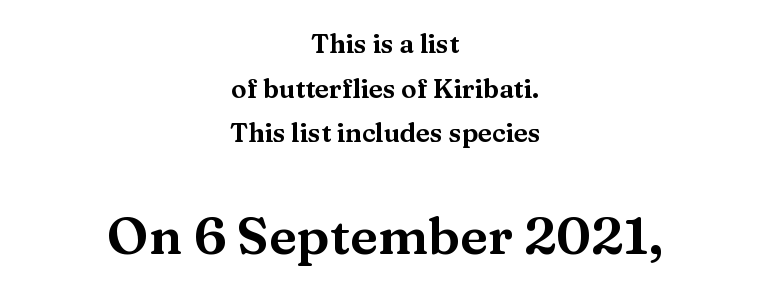
{"serif": "yes", "italic": "no", "width": "wide", "stroke_contrast": "medium", "x_height": "medium", "monospaced": "no", "underline": "no", "align": "center", "line_spacing_ratio": 1.72, "letter_spacing": "normal", "letter_spacing_em": 0.0, "larger_block": "second", "size_ratio": 2.0, "glyph_px": 52}
